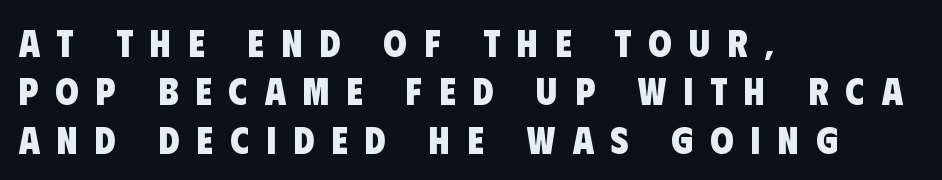
Line spacing here is normal. The passage shown is typeset with a sans-serif family. The glyphs are unaccompanied by any horizontal stroke below them. The paragraph shown leans on its left margin. The rendering uses a bold face; every stroke is thick and dark. Compared with typical body copy, the letter spacing here is much looser.
